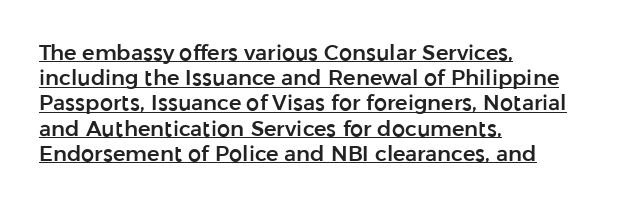
Q: Is the text italic (slanted)? A: No, it is upright.
Q: Is the text underlined? A: Yes.
Q: How is the paragraph aligned? A: Left-aligned.
Q: Is the spacing between letters normal or unusually wide? A: Normal.
